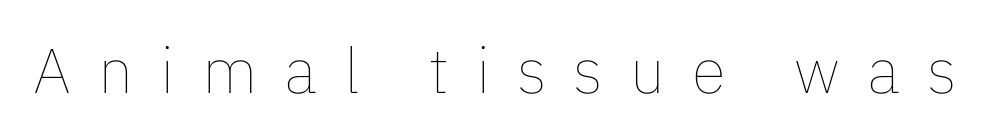
The image shows 63 px thin type, upright; set unusually wide letter spacing (+0.43 em), not underlined; low stroke contrast and a medium x-height.
